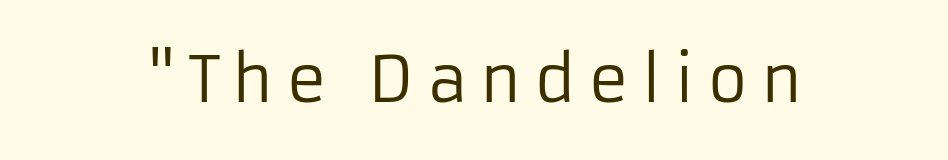
The image shows 62 px regular-weight sans-serif type, upright; set unusually wide letter spacing (+0.2 em), not underlined; low stroke contrast and a medium x-height.
